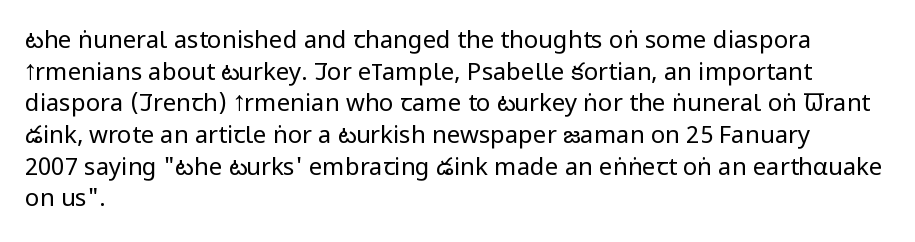
The image shows 24 px text type, upright; set left-aligned, normal line spacing (1.32x), normal letter spacing, not underlined.
